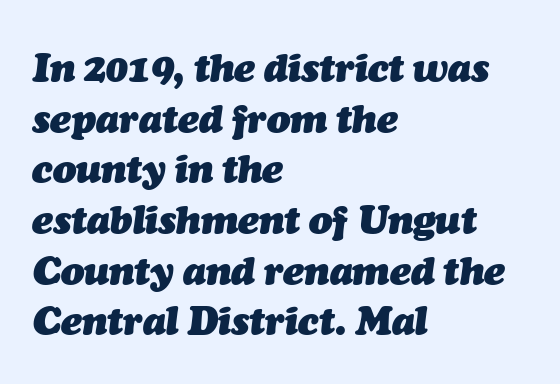
The image shows 39 px heavy type, italic (leaning right); set left-aligned, normal line spacing (1.3x), normal letter spacing, not underlined; medium stroke contrast and a medium x-height.
